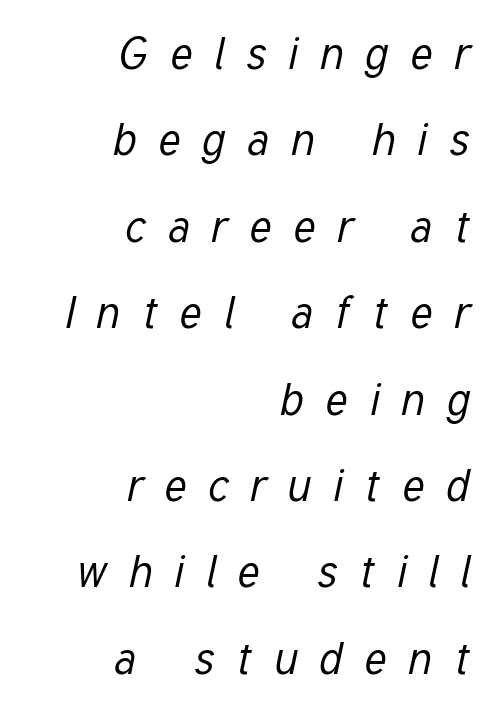
{"italic": "yes", "lean": "right", "slant_degrees": 12, "bold": "no", "weight": "regular", "width": "condensed", "stroke_contrast": "low", "x_height": "medium", "monospaced": "no", "underline": "no", "align": "right", "line_spacing": "loose", "line_spacing_ratio": 1.92, "letter_spacing": "wide", "letter_spacing_em": 0.49, "glyph_px": 45}
